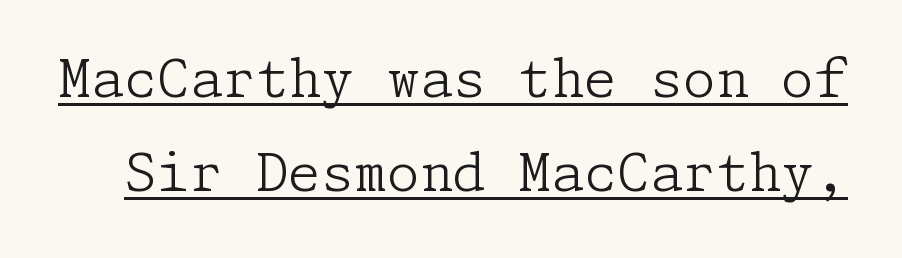
The image shows 53 px light serif type, upright; set line spacing 1.77x, normal letter spacing, underlined; low stroke contrast and a medium x-height.
